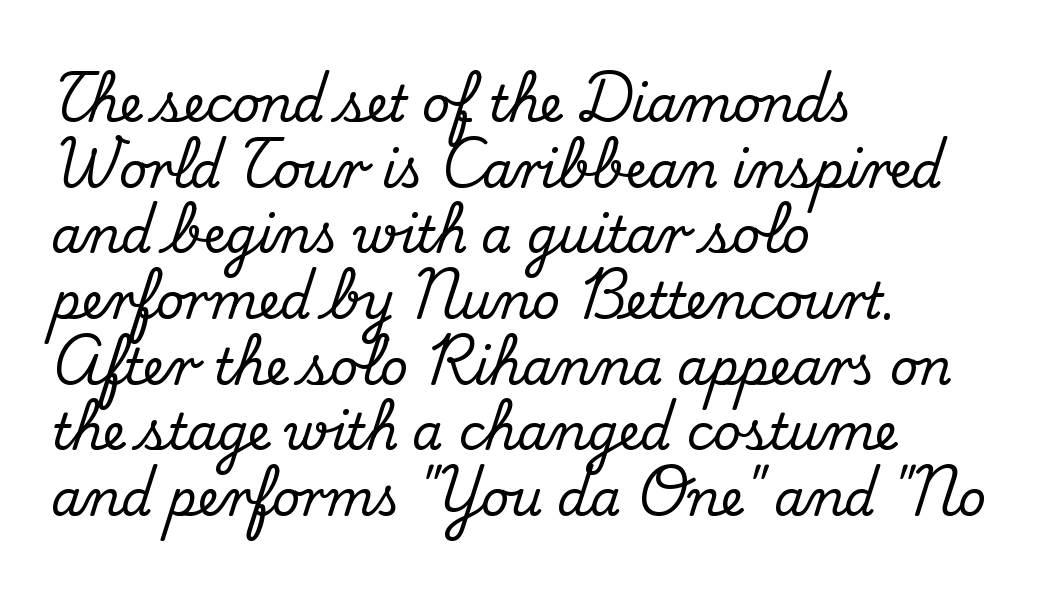
The paragraph has a hard left edge and a soft right edge. Regarding serifs, this sample has them. Here the designer chose a conventional face with non-uniform glyph widths.
